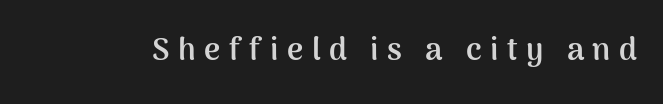
{"serif": "no", "italic": "no", "bold": "yes", "weight": "semibold", "width": "normal", "stroke_contrast": "medium", "x_height": "medium", "monospaced": "no", "underline": "no", "letter_spacing": "wide", "letter_spacing_em": 0.27, "glyph_px": 31}
